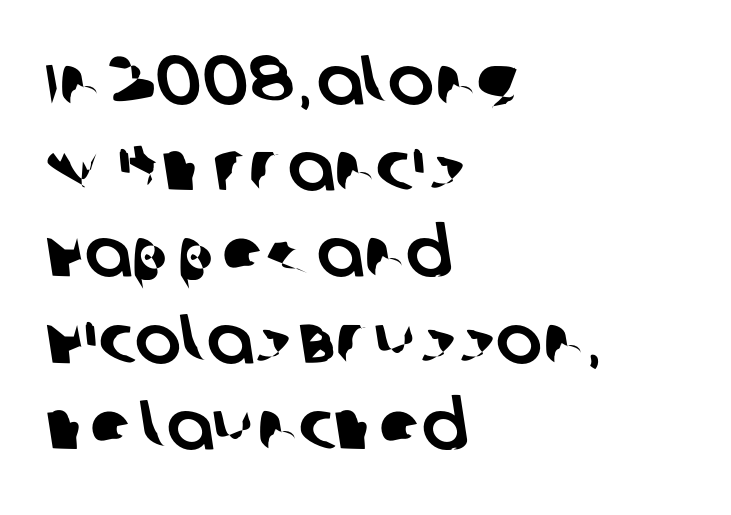
Q: Is the typeface a serif or a sans-serif typeface? A: Sans-serif.
Q: Is the text underlined? A: No.
Q: How is the paragraph aligned? A: Left-aligned.
Q: Is the spacing between letters normal or unusually wide? A: Normal.
Q: Is the spacing between lines tight, normal or loose? A: Normal.
Q: Width (condensed, normal, or wide)? A: Normal.
Q: Stroke contrast? A: Low.
Q: x-height? A: Large.
Q: Monospaced? A: No.
